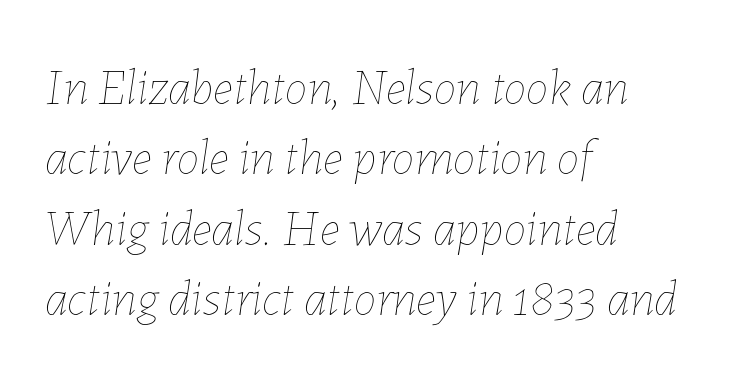
The typeface has the unassuming heft of standard copy or less. Anything drawn beneath the words? Only blank space. Do the characters align in a grid? No, the font is proportional. Whoever set this chose a conventional vertical rhythm. Words appear dense and cohesive because spacing is normal. This is oblique type, the kind used for emphasis or titles.
